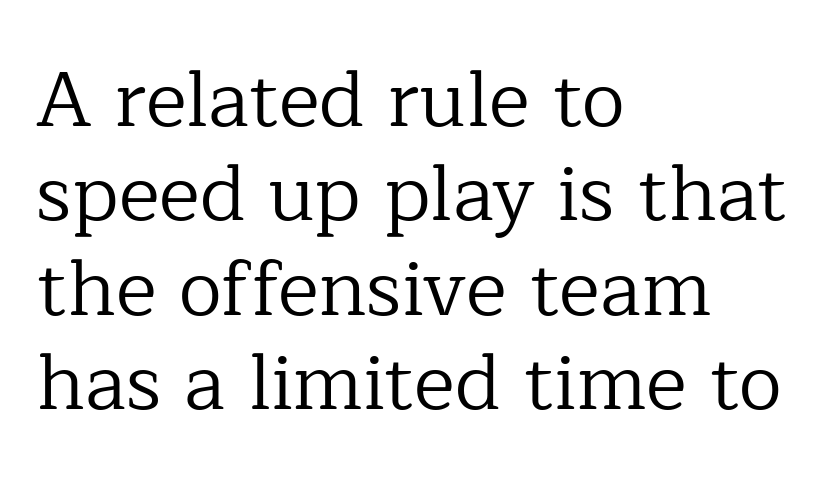
Quick note: not italic, upright. The typesetting does not lean heavy: it is not bold. Each word holds together tightly as a unit, with standard inter-letter gaps. A bare baseline throughout the passage.
